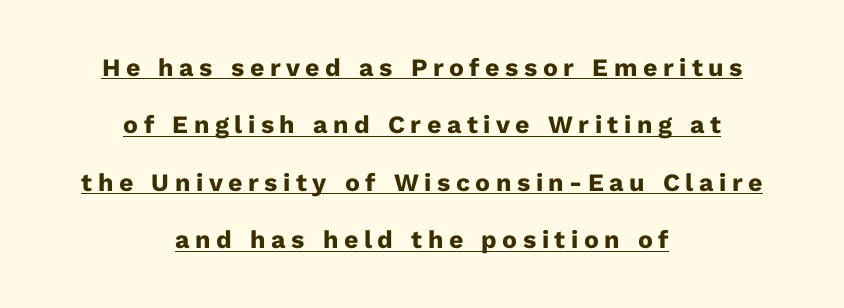
{"italic": "no", "bold": "yes", "underline": "yes", "align": "center", "line_spacing": "loose", "line_spacing_ratio": 2.3, "letter_spacing": "wide", "letter_spacing_em": 0.22, "glyph_px": 25}
